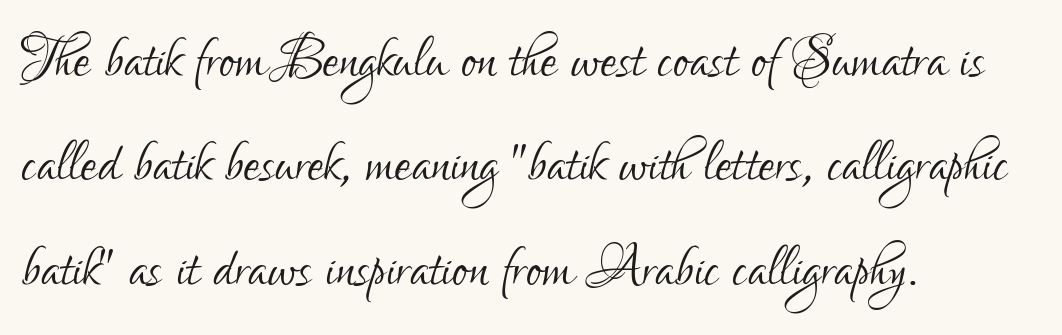
{"serif": "no", "bold": "no", "weight": "light", "width": "condensed", "stroke_contrast": "low", "x_height": "small", "monospaced": "no", "underline": "no", "align": "left", "line_spacing": "normal", "line_spacing_ratio": 1.41, "letter_spacing": "normal", "letter_spacing_em": 0.0, "glyph_px": 74}
